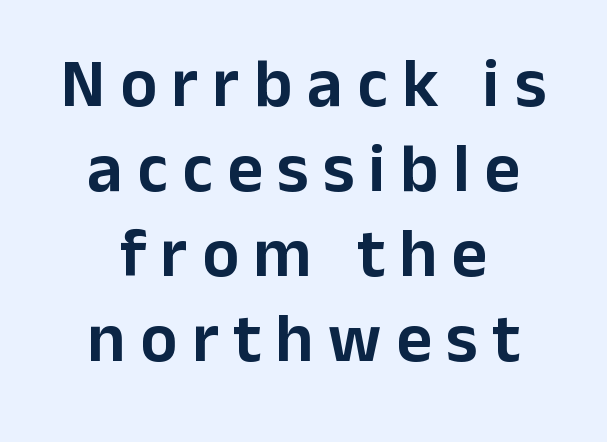
The image shows 69 px sans-serif type, upright; set centered, line spacing 1.23x, unusually wide letter spacing (+0.21 em), not underlined; low stroke contrast and a medium x-height.
